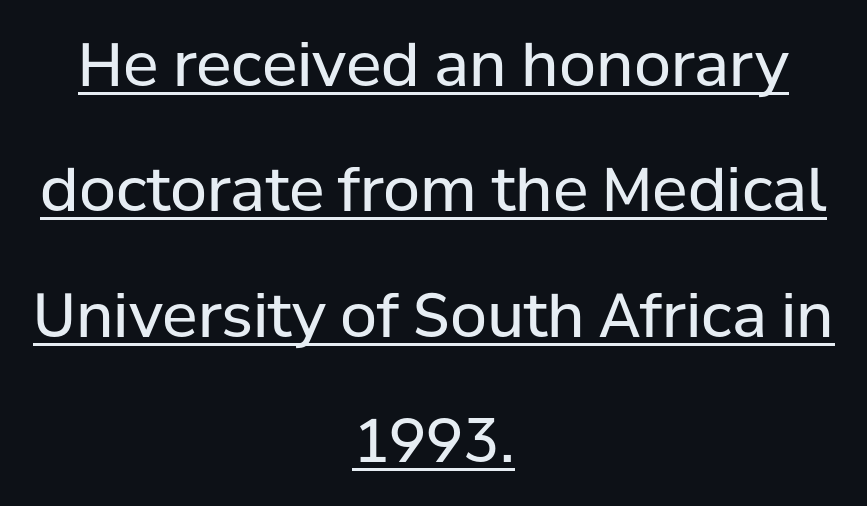
The image shows 60 px regular-weight sans-serif type, upright; set centered, loose line spacing (2.09x), normal letter spacing, underlined; low stroke contrast and a medium x-height.
